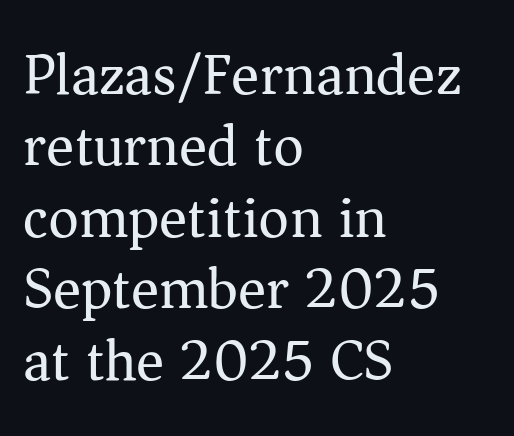
Q: Is the text bold? A: No.
Q: Is the text italic (slanted)? A: No, it is upright.
Q: Is the typeface a serif or a sans-serif typeface? A: Serif.
Q: Is the text underlined? A: No.
Q: How is the paragraph aligned? A: Left-aligned.
Q: Is the spacing between letters normal or unusually wide? A: Normal.
Q: Width (condensed, normal, or wide)? A: Normal.
Q: Stroke contrast? A: Medium.
Q: x-height? A: Medium.
Q: Monospaced? A: No.
